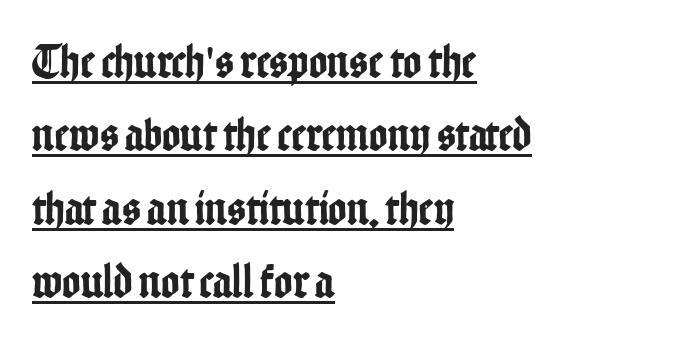
Posture: upright roman. The horizontal fit of the characters is conventional and even. Does the type have serifs? No, each stem ends abruptly. Each line starts at the same left margin while the right side varies. Whoever set this chose a conventional vertical rhythm. The face used here is proportionally spaced, like ordinary book or web type.
